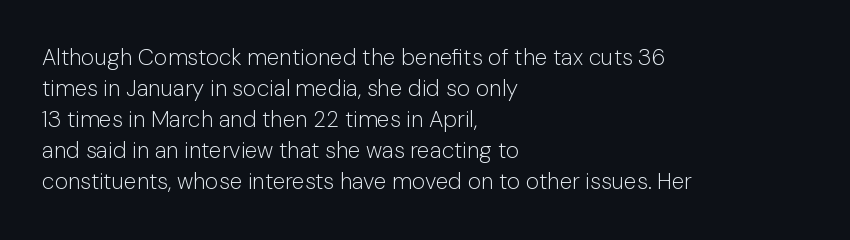
{"italic": "no", "bold": "no", "underline": "no", "align": "left", "line_spacing": "normal", "line_spacing_ratio": 1.35, "letter_spacing": "normal", "letter_spacing_em": 0.0, "glyph_px": 23}
